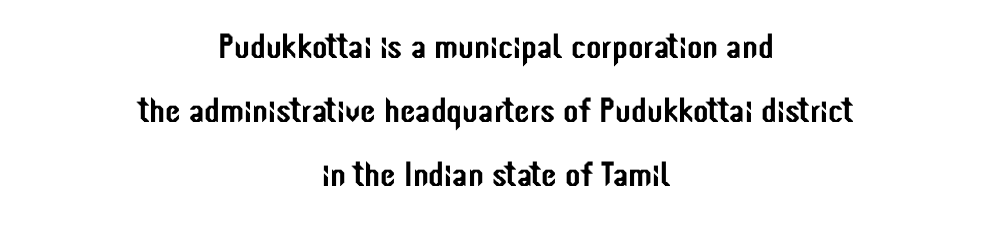
{"serif": "no", "italic": "no", "width": "condensed", "stroke_contrast": "low", "x_height": "medium", "monospaced": "no", "underline": "no", "align": "center", "line_spacing_ratio": 1.83, "letter_spacing": "normal", "letter_spacing_em": 0.0, "glyph_px": 35}
